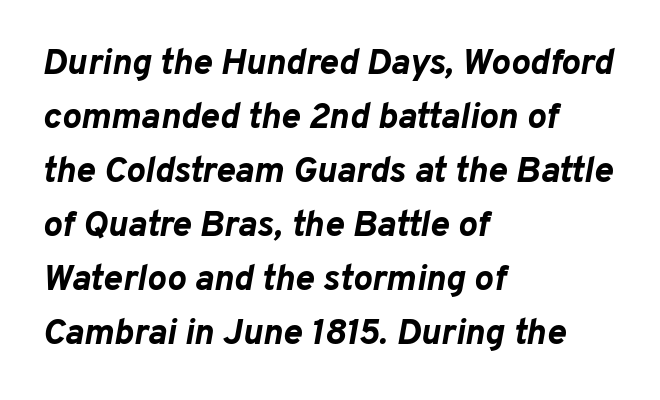
Q: Is the text bold? A: Yes.
Q: Is the text italic (slanted)? A: Yes, it leans right by about 10 degrees.
Q: Is the text underlined? A: No.
Q: How is the paragraph aligned? A: Left-aligned.
Q: Is the spacing between letters normal or unusually wide? A: Normal.
Q: Is the spacing between lines tight, normal or loose? A: Normal.
Q: Width (condensed, normal, or wide)? A: Normal.
Q: Stroke contrast? A: Low.
Q: x-height? A: Medium.
Q: Monospaced? A: No.
